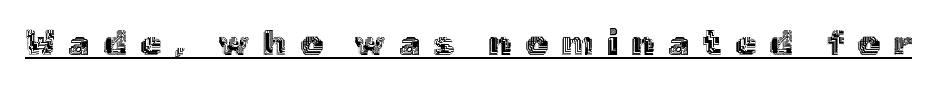
The image shows 35 px text type, upright; set unusually wide letter spacing (+0.38 em), underlined; a medium x-height.
